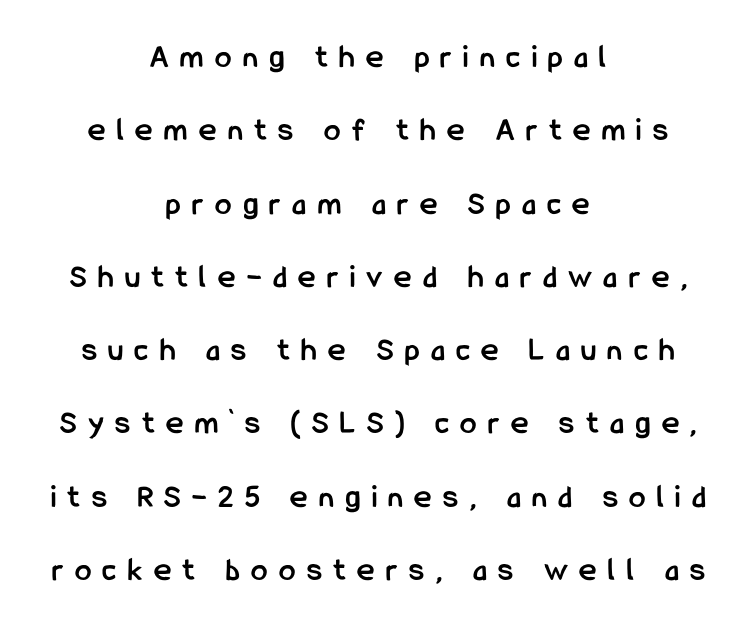
Tracking value appears strongly positive — letters spread wide. Leading is clearly above the norm, producing a sparse column. The setting favours the middle, as headings and verse often do. Type style note: lacks serifs.
